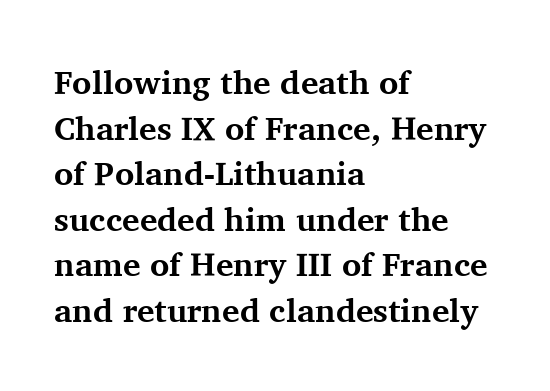
The image shows 33 px bold serif type, upright; set left-aligned, normal line spacing (1.38x), normal letter spacing, not underlined; medium stroke contrast and a medium x-height.
